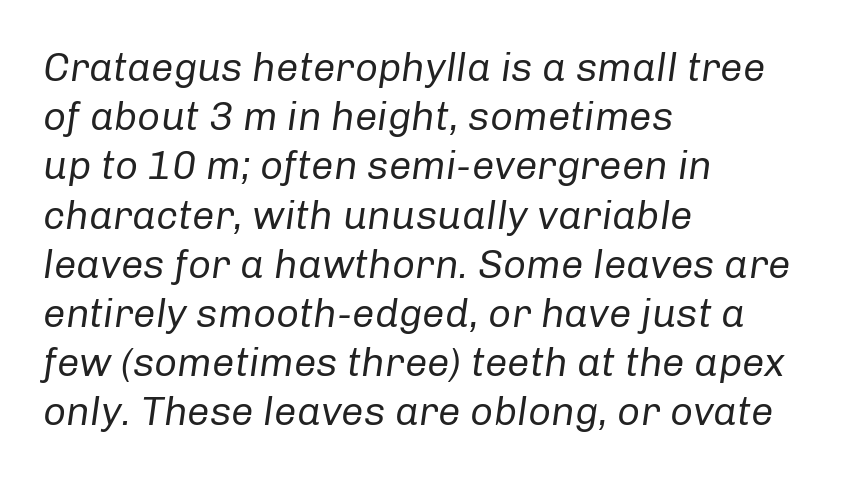
You could not count columns in this text — the font is proportionally spaced. Layout note: lines flush left. Stems and bowls with no extra thickness — not bold. The face used here has a pronounced slope to its letters.
